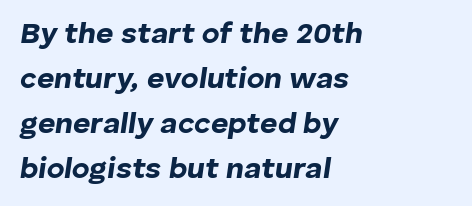
The image shows 30 px bold type, italic (leaning right); set left-aligned, normal line spacing (1.5x), normal letter spacing, not underlined; low stroke contrast and a medium x-height.
